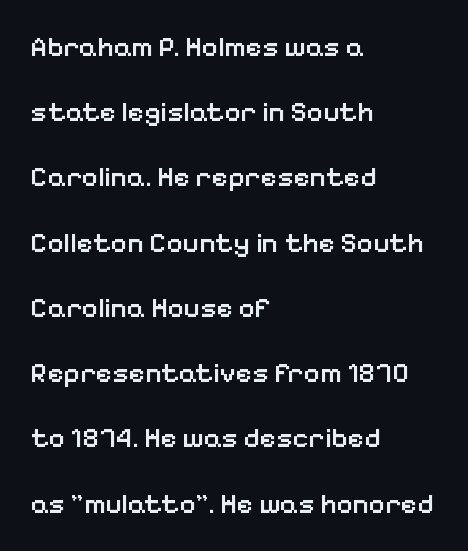
{"serif": "no", "italic": "no", "bold": "semi", "weight": "semibold", "width": "normal", "stroke_contrast": "low", "x_height": "medium", "monospaced": "no", "underline": "no", "align": "left", "line_spacing": "loose", "line_spacing_ratio": 2.33, "letter_spacing": "normal", "letter_spacing_em": 0.0, "glyph_px": 28}
